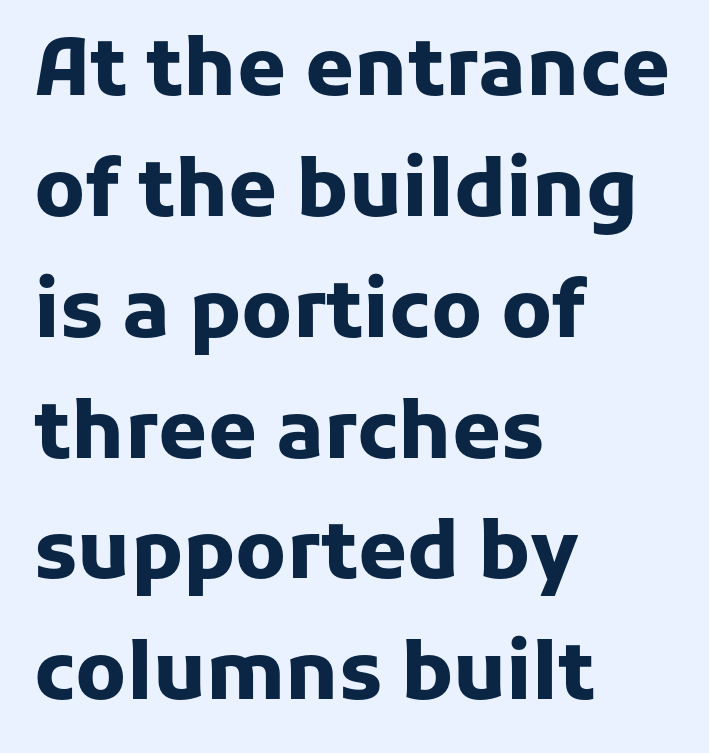
{"serif": "no", "italic": "no", "bold": "yes", "weight": "heavy", "width": "normal", "stroke_contrast": "low", "x_height": "medium", "monospaced": "no", "underline": "no", "align": "left", "line_spacing": "normal", "line_spacing_ratio": 1.53, "letter_spacing": "normal", "letter_spacing_em": 0.0, "glyph_px": 79}
